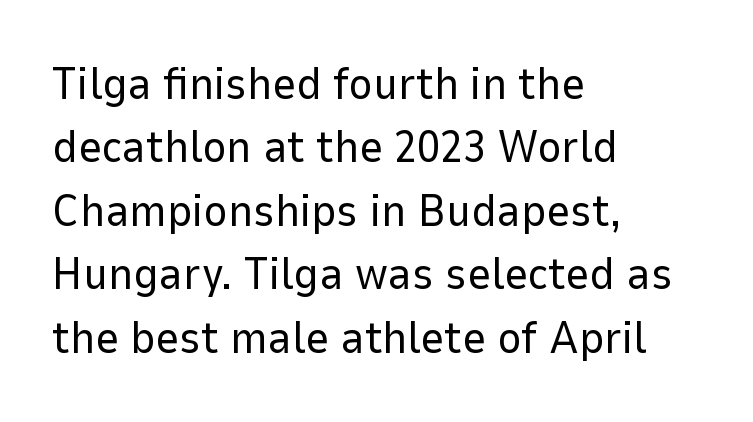
{"serif": "no", "italic": "no", "bold": "no", "weight": "regular", "width": "normal", "stroke_contrast": "low", "x_height": "medium", "monospaced": "no", "underline": "no", "align": "left", "line_spacing": "normal", "line_spacing_ratio": 1.38, "letter_spacing": "normal", "letter_spacing_em": 0.0, "glyph_px": 46}
